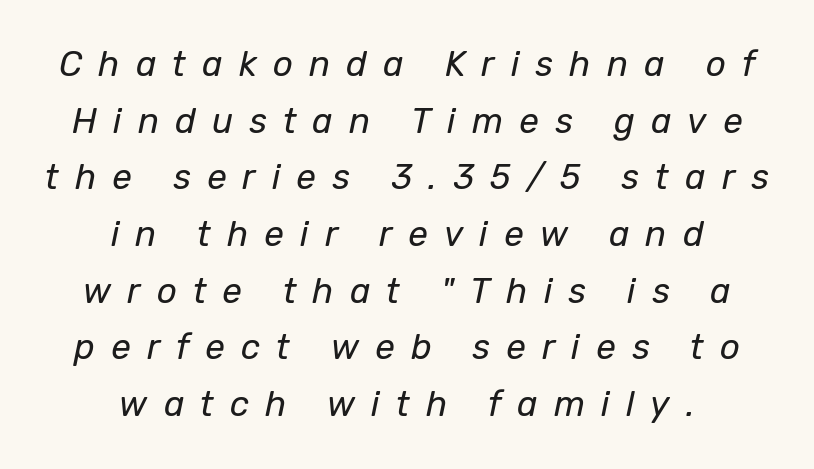
{"italic": "yes", "lean": "right", "slant_degrees": 12, "bold": "no", "weight": "regular", "width": "normal", "stroke_contrast": "low", "x_height": "medium", "monospaced": "no", "underline": "no", "align": "center", "line_spacing": "normal", "line_spacing_ratio": 1.62, "letter_spacing": "wide", "letter_spacing_em": 0.46, "glyph_px": 35}
